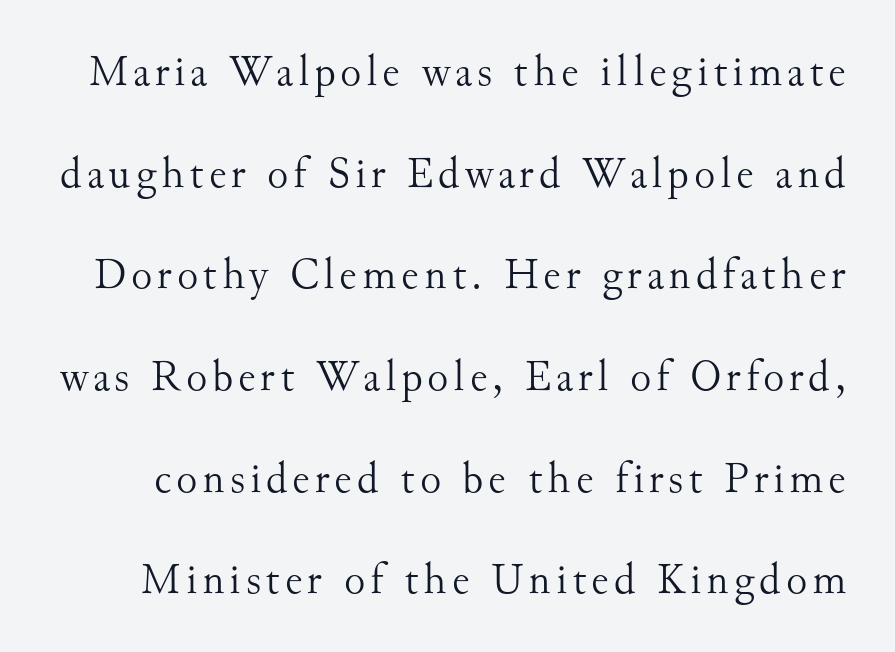
The image shows 44 px light serif type, upright; set loose line spacing (2.31x), not underlined; medium stroke contrast and a small x-height.
